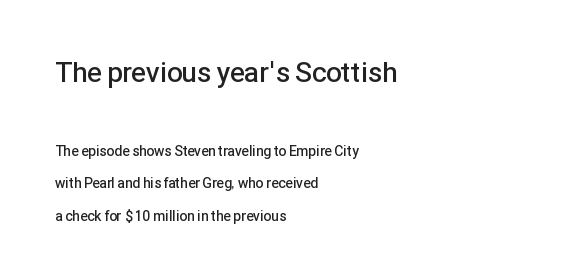
The image shows 28 px semibold sans-serif type, upright; set left-aligned, loose line spacing (2.31x), normal letter spacing, not underlined; the first (top) block is 2.0x larger; low stroke contrast and a medium x-height.
